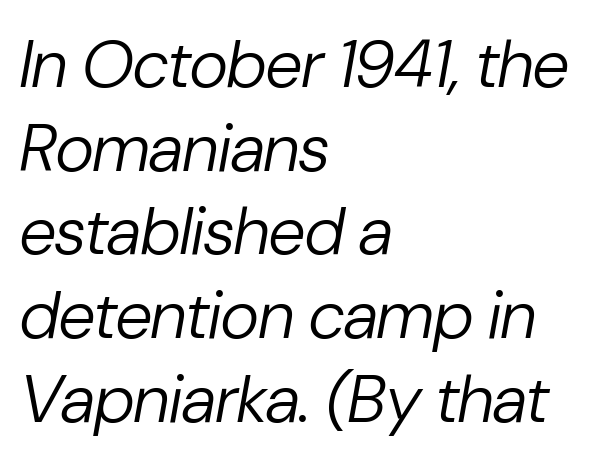
{"italic": "yes", "lean": "right", "slant_degrees": 10, "bold": "no", "weight": "regular", "width": "normal", "stroke_contrast": "low", "x_height": "medium", "monospaced": "no", "underline": "no", "align": "left", "line_spacing": "normal", "line_spacing_ratio": 1.25, "letter_spacing": "normal", "letter_spacing_em": 0.0, "glyph_px": 67}
